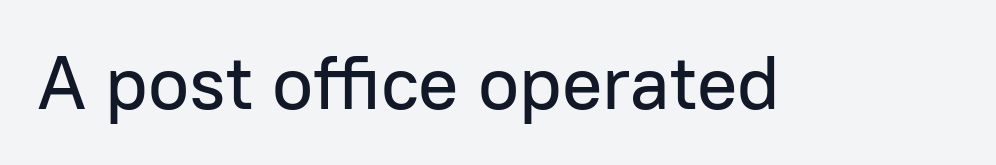
{"serif": "no", "italic": "no", "width": "normal", "stroke_contrast": "low", "x_height": "medium", "monospaced": "no", "underline": "no", "letter_spacing": "normal", "letter_spacing_em": 0.0, "glyph_px": 75}
